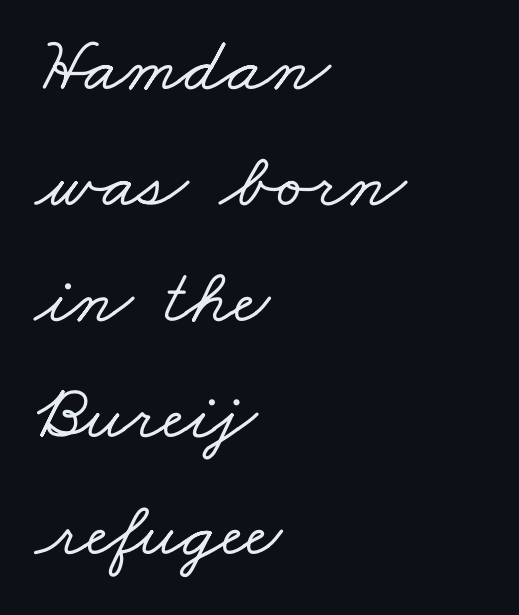
The image shows 79 px wide serif type; set left-aligned, normal line spacing (1.47x), normal letter spacing, not underlined; low stroke contrast and a small x-height.
